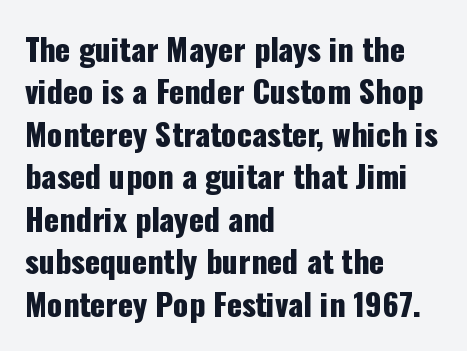
These lines are composed in type without serifs. Notice how the stems are strictly vertical — no italics here. Spacing verdict: proportional, widths tailored to each character. A student would call this left alignment; a typographer would say flush left, rag right. In terms of leading, this rendering sits right in the middle. Each word holds together tightly as a unit, with standard inter-letter gaps.
